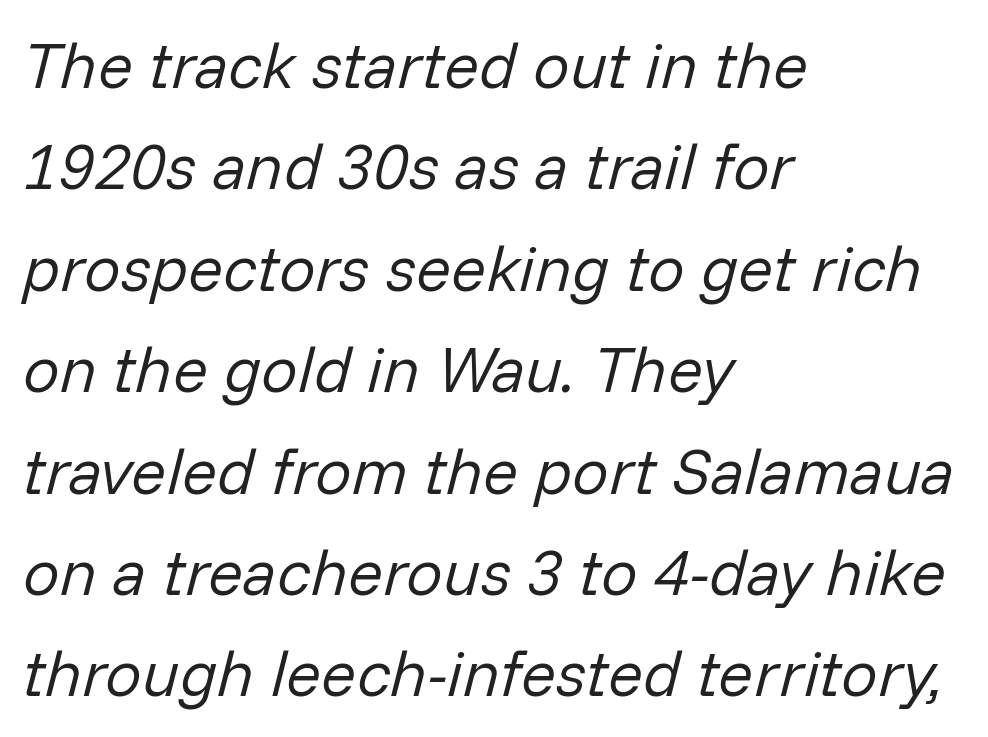
{"italic": "yes", "lean": "right", "slant_degrees": 14, "bold": "no", "weight": "regular", "width": "normal", "stroke_contrast": "low", "x_height": "medium", "monospaced": "no", "underline": "no", "align": "left", "line_spacing": "normal", "line_spacing_ratio": 1.56, "letter_spacing": "normal", "letter_spacing_em": 0.0, "glyph_px": 65}
